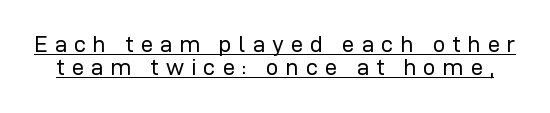
It's the straight-up-and-down kind of type. Caption: face not bold, strokes unweighted. The letters are spread apart with noticeably loose tracking. Has an underline been added? It has. Very little white space separates one row of letters from the next.
